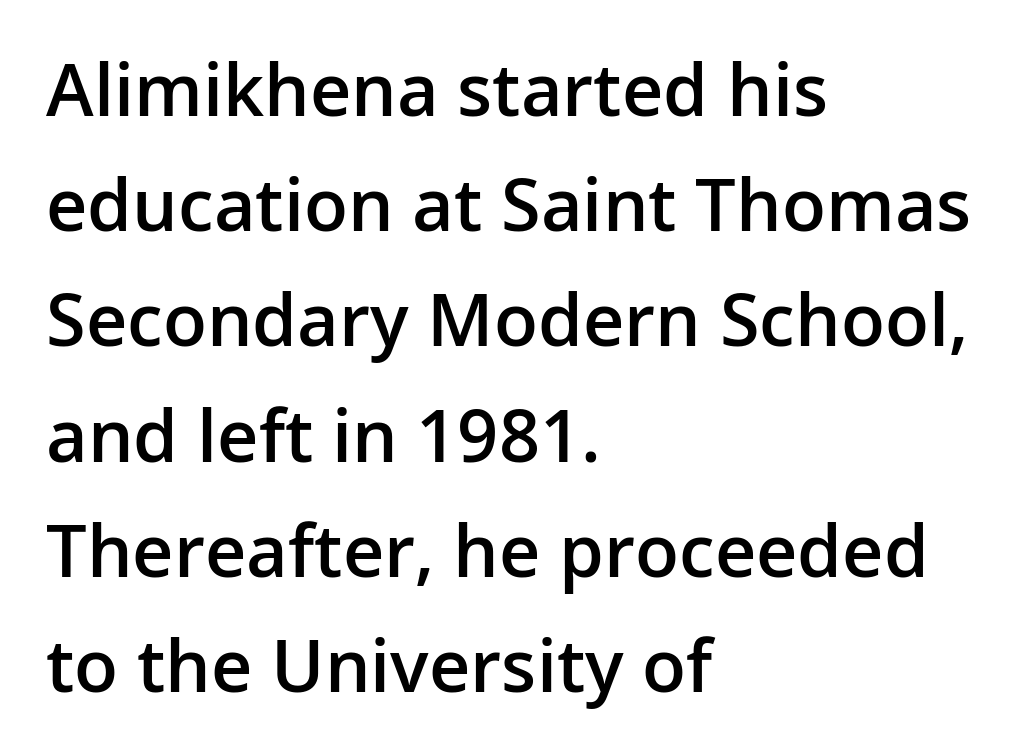
{"serif": "no", "italic": "no", "bold": "semi", "weight": "semibold", "width": "normal", "stroke_contrast": "low", "x_height": "medium", "monospaced": "no", "underline": "no", "align": "left", "line_spacing": "normal", "line_spacing_ratio": 1.6, "letter_spacing": "normal", "letter_spacing_em": 0.0, "glyph_px": 72}
